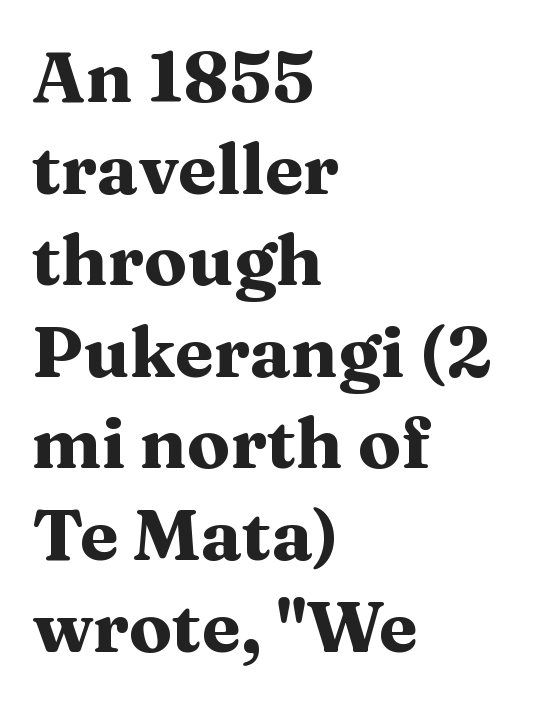
Q: Is the text bold? A: Yes.
Q: Is the text italic (slanted)? A: No, it is upright.
Q: Is the typeface a serif or a sans-serif typeface? A: Serif.
Q: Is the text underlined? A: No.
Q: How is the paragraph aligned? A: Left-aligned.
Q: Is the spacing between letters normal or unusually wide? A: Normal.
Q: Is the spacing between lines tight, normal or loose? A: Normal.
Q: Width (condensed, normal, or wide)? A: Wide.
Q: Stroke contrast? A: Medium.
Q: x-height? A: Medium.
Q: Monospaced? A: No.
